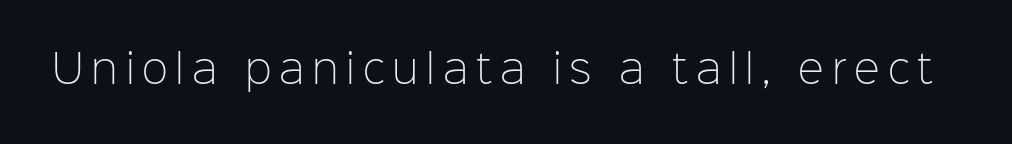
The image shows 39 px light sans-serif type, upright; set unusually wide letter spacing (+0.2 em), not underlined; low stroke contrast and a medium x-height.
